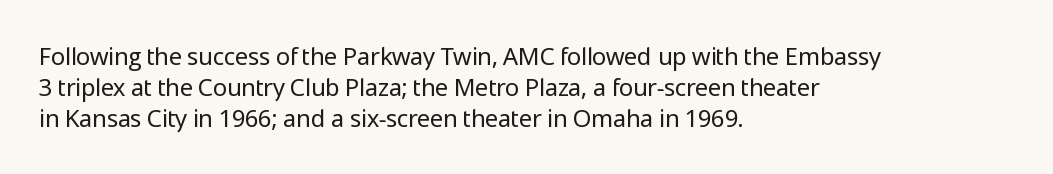
These lines keep a tight, regular rhythm from letter to letter. Notice how descenders clear the ascenders below comfortably — that's standard leading. These lines were composed using upright roman letters. One-word summary of the alignment: left. Nobody drew a line under any word here. The typesetting does not lean heavy: it is not bold.
